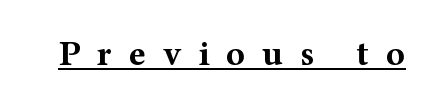
Old-style or modern, the face here clearly has serifs. This rendering widens character spacing well past its baseline value. This rendering features underlined lettering. Set as a true bold cut, around the 700 mark. Nope, not italic — everything's standing straight. Spacing verdict: proportional, widths tailored to each character.
